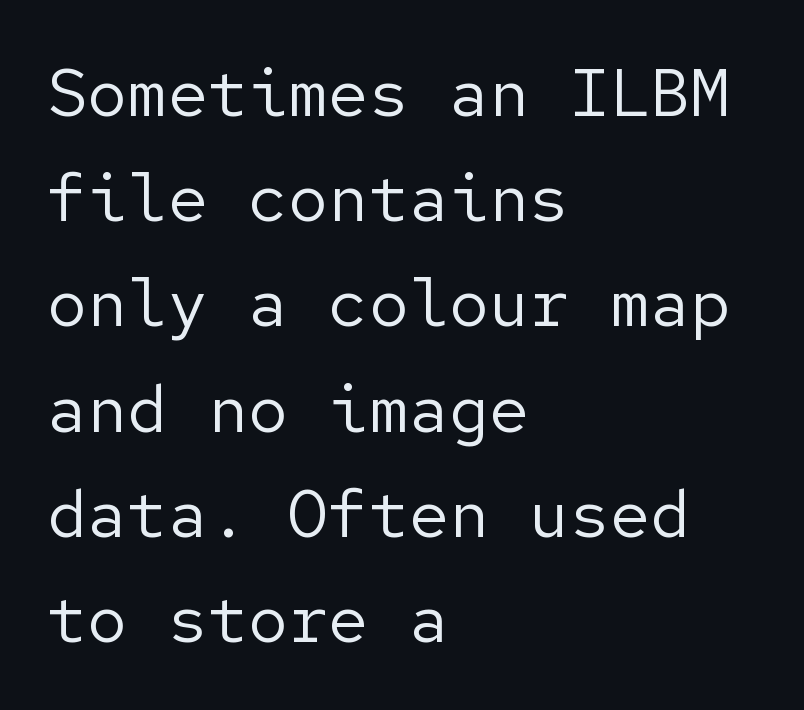
The image shows 67 px regular-weight sans-serif type, upright; set left-aligned, normal line spacing (1.57x), normal letter spacing, not underlined; low stroke contrast and a medium x-height.
